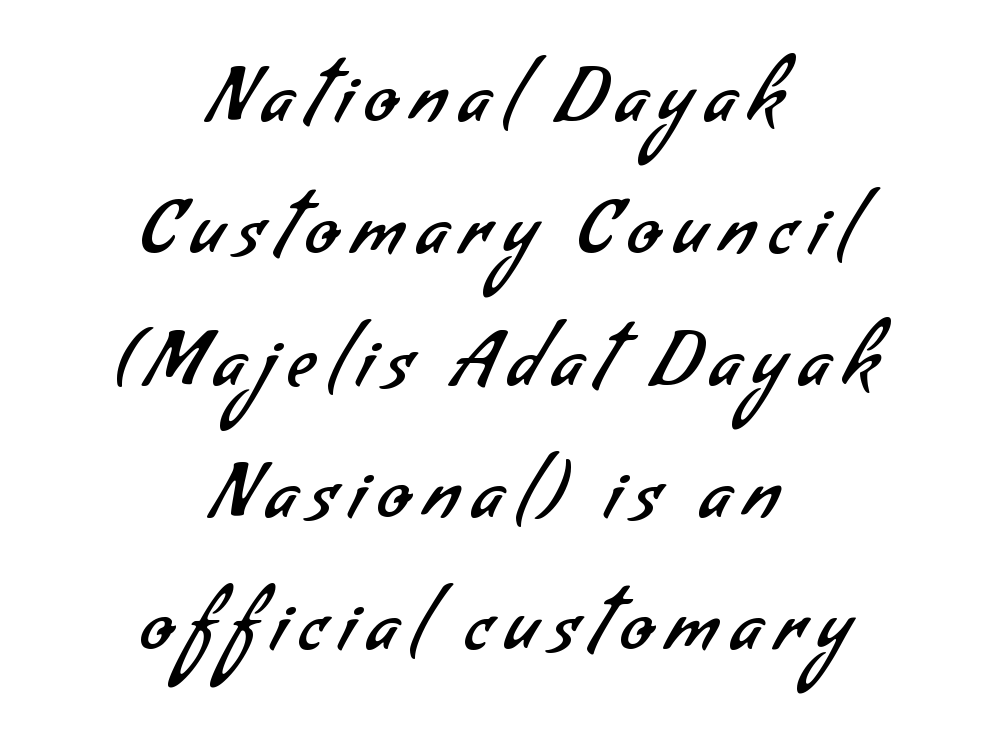
{"serif": "no", "bold": "no", "weight": "regular", "width": "normal", "stroke_contrast": "low", "x_height": "small", "monospaced": "no", "underline": "no", "align": "center", "line_spacing_ratio": 1.76, "glyph_px": 75}
